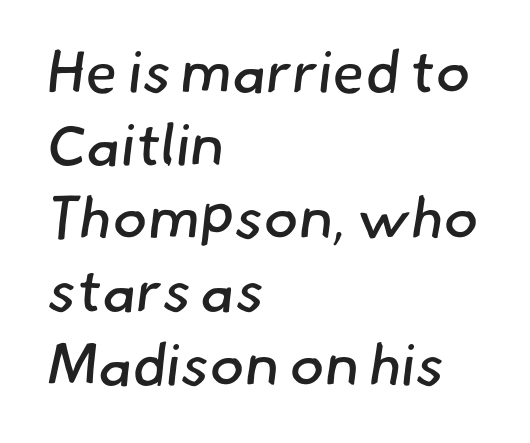
Lines of text with bare space underneath. Serif or sans? Sans — the stroke terminals are bare. Weight: in the light-to-regular range. You could not count columns in this text — the font is proportionally spaced. Each line starts at the same left margin while the right side varies.
